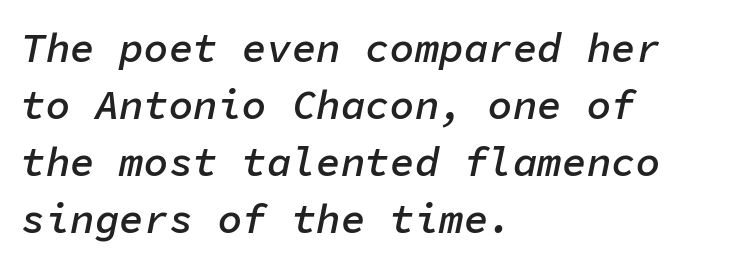
{"italic": "yes", "lean": "right", "slant_degrees": 11, "bold": "semi", "weight": "semibold", "width": "normal", "stroke_contrast": "low", "x_height": "medium", "monospaced": "yes", "underline": "no", "align": "left", "line_spacing": "normal", "line_spacing_ratio": 1.39, "letter_spacing": "normal", "letter_spacing_em": 0.0, "glyph_px": 41}
